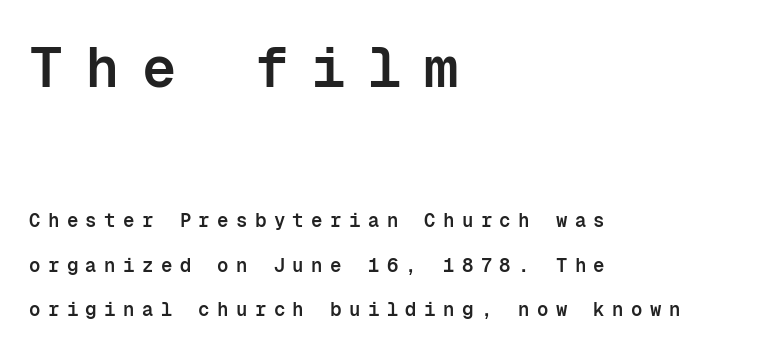
Check under the words: just untouched page. The type family on display is of the sans-serif kind. The more generous point size was reserved for the upper chunk. These lines carry some extra weight — a demibold, not a full bold. The horizontal fit of the characters is loose and conspicuously gappy.
